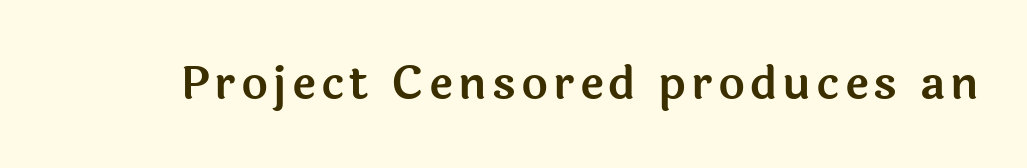
Descenders hang freely into open space. Each letter keeps its own natural width here, so spacing adapts to shape. Style check: upright. The typeface chosen for these lines omits serifs.
